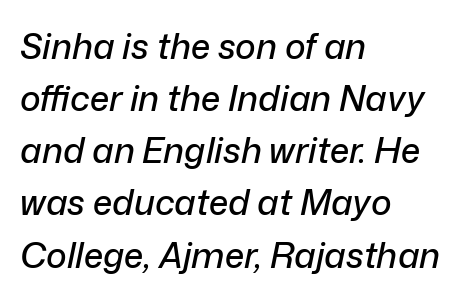
{"italic": "yes", "lean": "right", "slant_degrees": 12, "width": "normal", "stroke_contrast": "low", "x_height": "medium", "monospaced": "no", "underline": "no", "align": "left", "line_spacing": "normal", "line_spacing_ratio": 1.49, "letter_spacing": "normal", "letter_spacing_em": 0.0, "glyph_px": 35}
